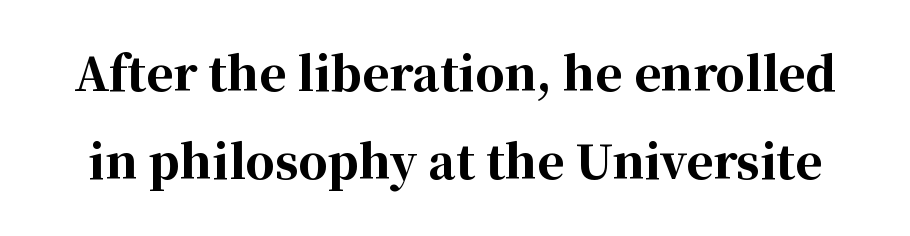
Q: Is the text bold? A: Yes.
Q: Is the text italic (slanted)? A: No, it is upright.
Q: Is the typeface a serif or a sans-serif typeface? A: Serif.
Q: Is the text underlined? A: No.
Q: Is the spacing between letters normal or unusually wide? A: Normal.
Q: Is the spacing between lines tight, normal or loose? A: Loose.
Q: Width (condensed, normal, or wide)? A: Normal.
Q: Stroke contrast? A: High.
Q: x-height? A: Medium.
Q: Monospaced? A: No.
